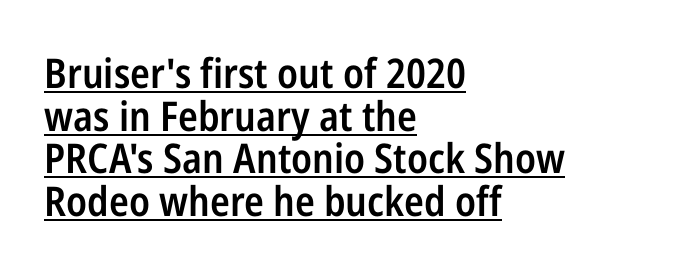
{"serif": "no", "italic": "no", "bold": "semi", "weight": "semibold", "width": "condensed", "stroke_contrast": "low", "x_height": "medium", "monospaced": "no", "underline": "yes", "align": "left", "line_spacing": "tight", "line_spacing_ratio": 1.04, "letter_spacing": "normal", "letter_spacing_em": 0.0, "glyph_px": 41}
